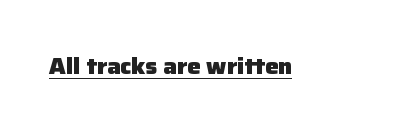
Q: Is the text bold? A: Yes.
Q: Is the text italic (slanted)? A: No, it is upright.
Q: Is the text underlined? A: Yes.
Q: Is the spacing between letters normal or unusually wide? A: Normal.
